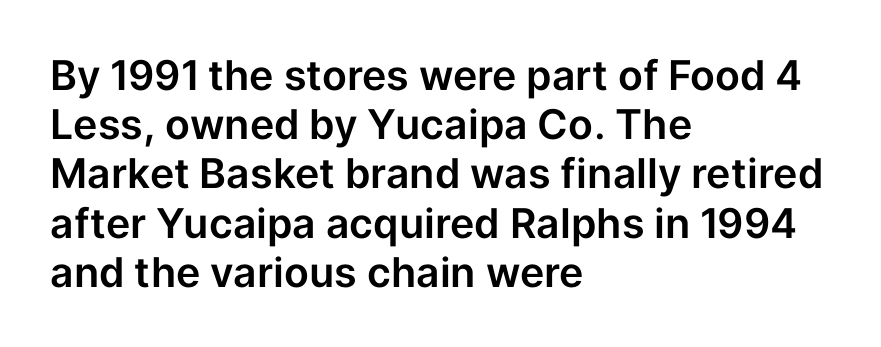
The rendering anchors every line to the left-hand side. Inter-character spacing is left at the font's built-in metrics. Spacing verdict: proportional, widths tailored to each character. What kind of face is this? One without serifs — a sans.
